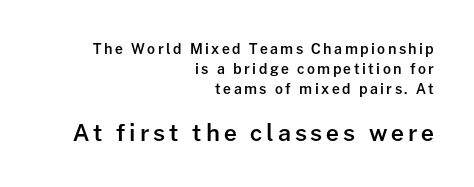
The image shows 23 px text type, upright; set right-aligned, normal line spacing (1.43x), not underlined; the second (bottom) block is 1.64x larger.
